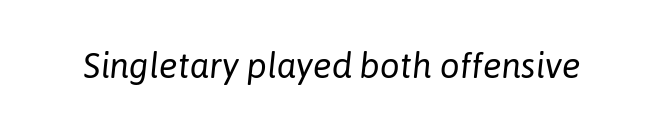
Q: Is the text bold? A: No.
Q: Is the text italic (slanted)? A: Yes, it leans right by about 6 degrees.
Q: Is the text underlined? A: No.
Q: Is the spacing between letters normal or unusually wide? A: Normal.
Q: Width (condensed, normal, or wide)? A: Normal.
Q: Stroke contrast? A: Low.
Q: x-height? A: Medium.
Q: Monospaced? A: No.
